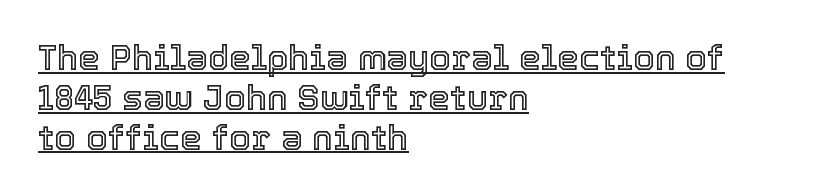
Each letter keeps its own natural width here, so spacing adapts to shape. Horizontally, the lines are justified to the leading edge only. Tracking here is standard; glyphs follow each other at the usual distance. These lines huddle together more closely than default settings would place them.
